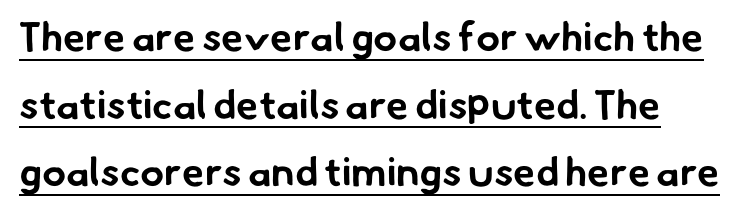
Compared with typical paragraphs, the rows here are spaced about the same. These words are printed bold, with thick strokes throughout. Visually the block forms a straight wall on the left and a jagged coastline on the right. Compared with undecorated copy, this sample adds a rule below the words. These lines keep a tight, regular rhythm from letter to letter. Looks like regular typesetting: each glyph gets only the width it needs.
